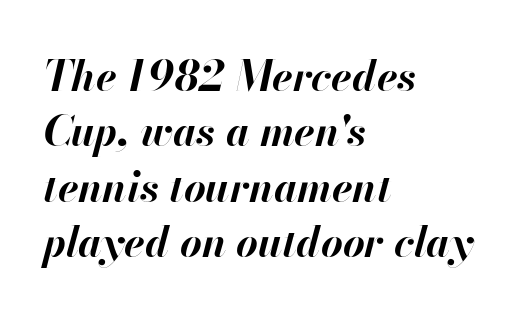
The image shows 42 px bold type, italic (leaning right); set left-aligned, normal line spacing (1.32x), normal letter spacing, not underlined; high stroke contrast and a small x-height.
